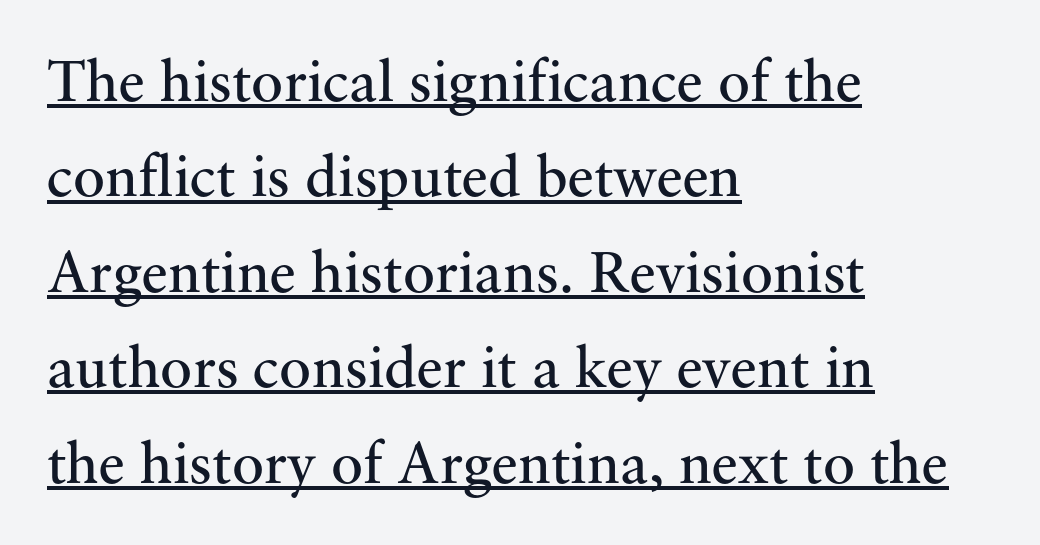
{"serif": "yes", "italic": "no", "bold": "no", "weight": "regular", "width": "normal", "stroke_contrast": "medium", "x_height": "small", "monospaced": "no", "underline": "yes", "align": "left", "line_spacing": "normal", "line_spacing_ratio": 1.59, "letter_spacing": "normal", "letter_spacing_em": 0.0, "glyph_px": 60}
